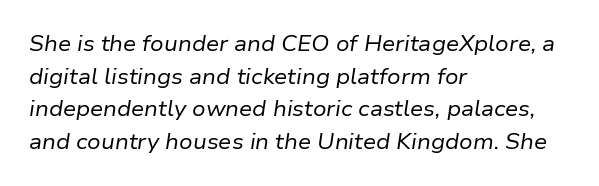
{"italic": "yes", "lean": "right", "slant_degrees": 9, "bold": "no", "underline": "no", "align": "left", "line_spacing": "normal", "line_spacing_ratio": 1.55, "letter_spacing": "normal", "letter_spacing_em": 0.0, "glyph_px": 21}
